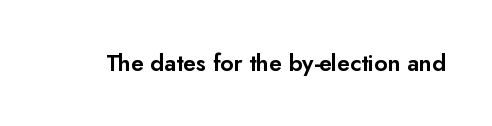
Q: Is the text italic (slanted)? A: No, it is upright.
Q: Is the text underlined? A: No.
Q: Is the spacing between letters normal or unusually wide? A: Normal.
